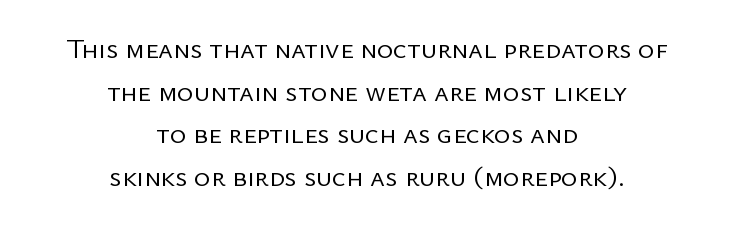
The image shows 28 px regular-weight sans-serif type, upright; set centered, normal line spacing (1.52x), normal letter spacing, not underlined; low stroke contrast and a medium x-height.
